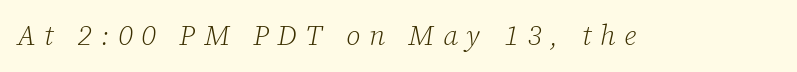
Q: Is the text bold? A: No.
Q: Is the text italic (slanted)? A: Yes, it leans right by about 12 degrees.
Q: Is the typeface a serif or a sans-serif typeface? A: Serif.
Q: Is the text underlined? A: No.
Q: Is the spacing between letters normal or unusually wide? A: Unusually wide.
Q: Width (condensed, normal, or wide)? A: Normal.
Q: Stroke contrast? A: Low.
Q: x-height? A: Medium.
Q: Monospaced? A: No.
